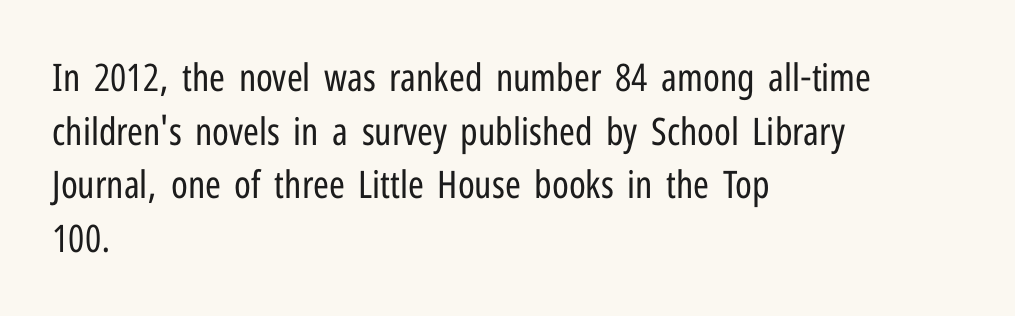
The passage shown is typed in a proportional face where columns would drift. A clean baseline with only descenders dipping below it. Where is the straight margin? On the left. It's the straight-up-and-down kind of type.
